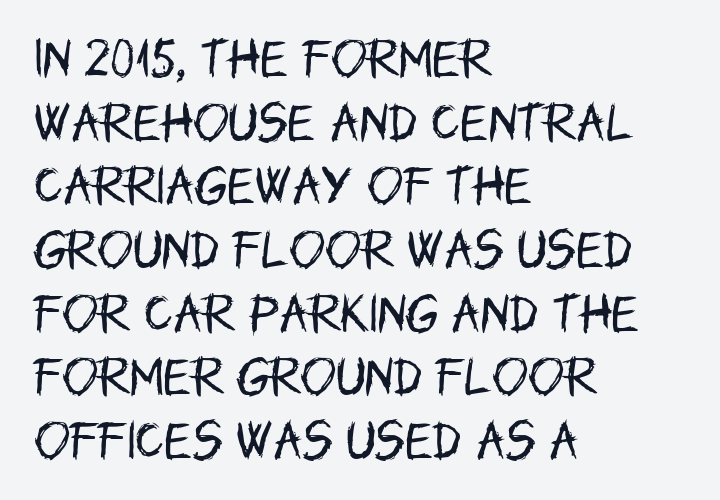
The image shows 43 px regular-weight, condensed sans-serif type, upright; set left-aligned, normal line spacing (1.48x), normal letter spacing, not underlined; low stroke contrast and a large x-height.
